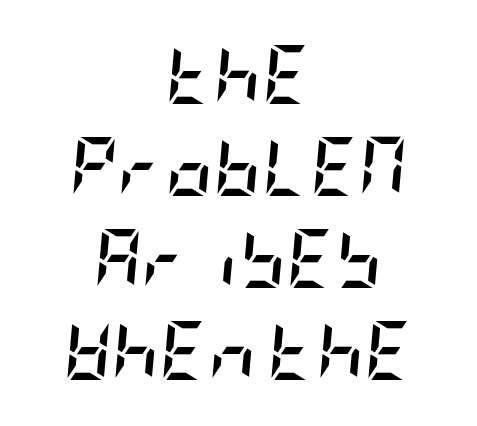
The image shows 59 px semibold, condensed type, italic (leaning right); set centered, normal line spacing (1.56x), normal letter spacing, not underlined; low stroke contrast and a large x-height.
